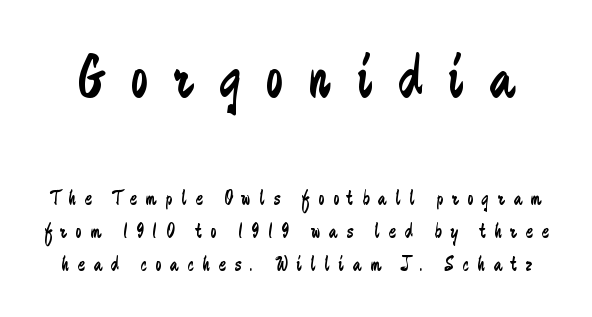
The gaps between neighbouring characters are conspicuously large. Stem width sits at or under what a default text font uses. This sample uses a sans-serif face. Is this a fixed-width face? No — the glyphs have proportional, varying widths.
